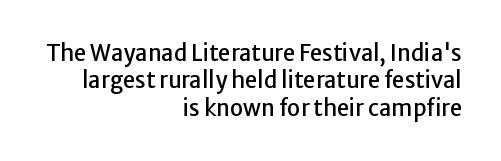
Q: Is the text italic (slanted)? A: No, it is upright.
Q: Is the text underlined? A: No.
Q: How is the paragraph aligned? A: Right-aligned.
Q: Is the spacing between letters normal or unusually wide? A: Normal.
